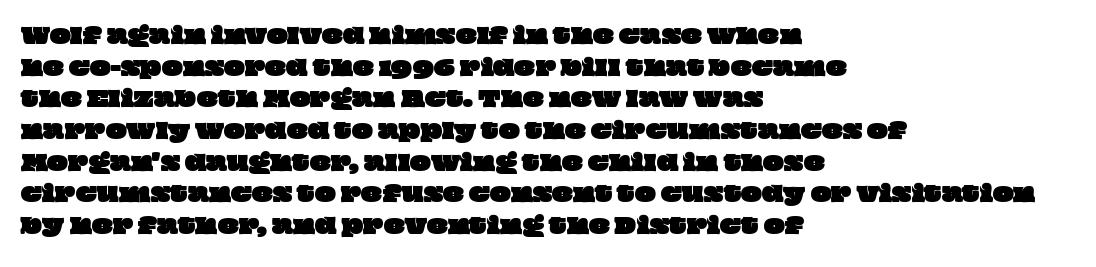
Typeset ragged right — the left edge is the straight one. In terms of letterspacing, this is plain default setting. Lines of text with bare space underneath. Horizontal bands of white between lines are of average thickness.
